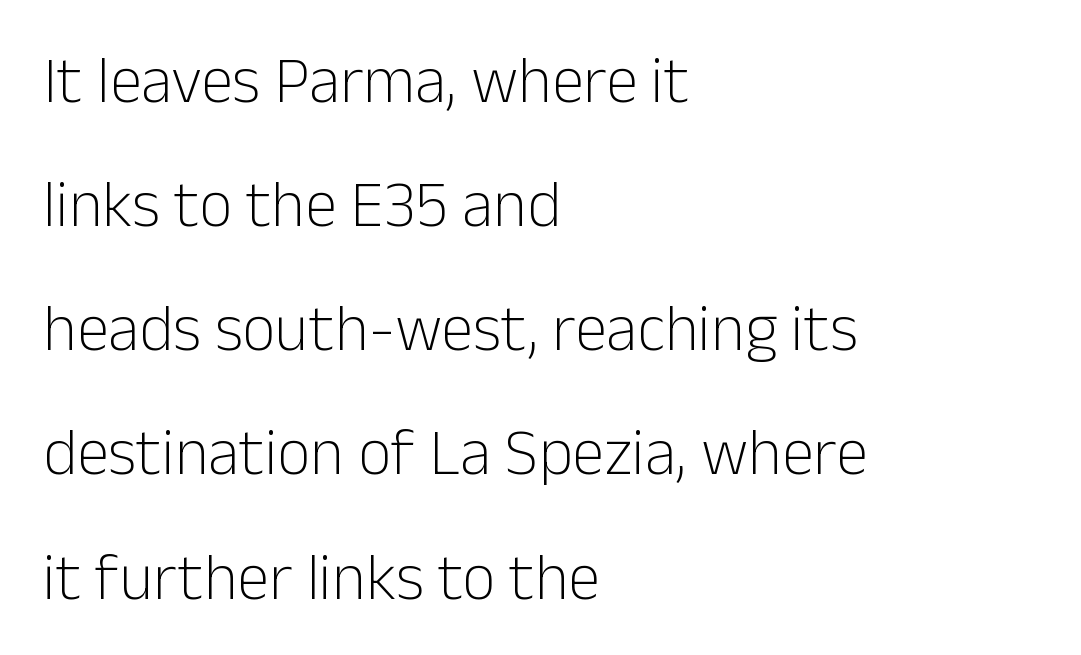
Q: Is the text bold? A: No.
Q: Is the text italic (slanted)? A: No, it is upright.
Q: Is the typeface a serif or a sans-serif typeface? A: Sans-serif.
Q: Is the text underlined? A: No.
Q: How is the paragraph aligned? A: Left-aligned.
Q: Is the spacing between letters normal or unusually wide? A: Normal.
Q: Is the spacing between lines tight, normal or loose? A: Loose.
Q: Width (condensed, normal, or wide)? A: Normal.
Q: Stroke contrast? A: Low.
Q: x-height? A: Medium.
Q: Monospaced? A: No.
